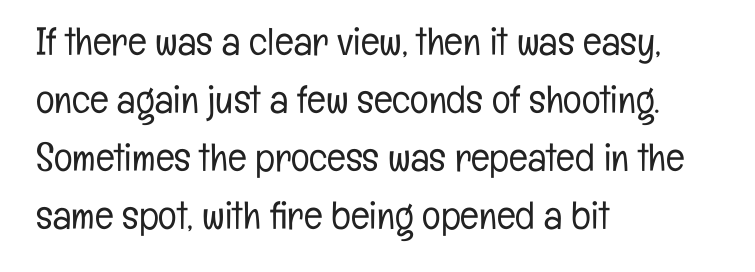
{"serif": "no", "italic": "no", "bold": "no", "weight": "light", "width": "condensed", "stroke_contrast": "low", "x_height": "medium", "monospaced": "no", "underline": "no", "align": "left", "line_spacing": "normal", "line_spacing_ratio": 1.49, "letter_spacing": "normal", "letter_spacing_em": 0.0, "glyph_px": 39}
